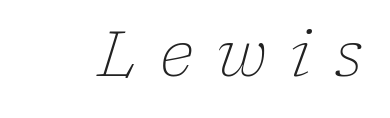
A typesetter would mark this as italic. Stroke thickness stays within the range of a standard reading face or lighter. The tracking reads as deliberately expanded to a designer's eye. A clean baseline with only descenders dipping below it. A typesetter would call this proportional, since set widths differ per character.
